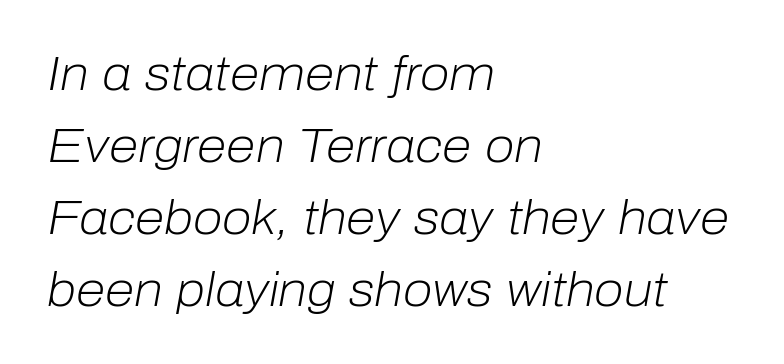
Check under the words: just untouched page. Vertically, the passage feels balanced, rows spaced as you'd expect. Yep, that's italic — everything's leaning. Horizontal alignment here is leftward, the default for most running prose. The font is comparable to plain body text, perhaps lighter.
